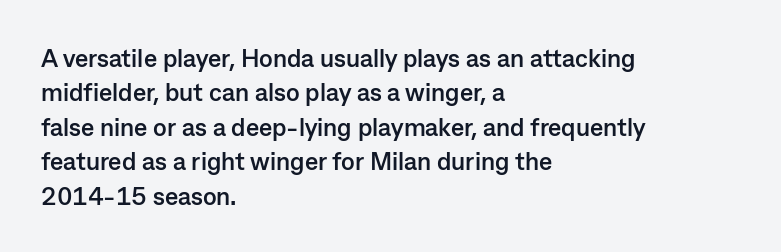
Q: Is the text bold? A: Yes.
Q: Is the text italic (slanted)? A: No, it is upright.
Q: Is the text underlined? A: No.
Q: How is the paragraph aligned? A: Left-aligned.
Q: Is the spacing between letters normal or unusually wide? A: Normal.
Q: Is the spacing between lines tight, normal or loose? A: Normal.
